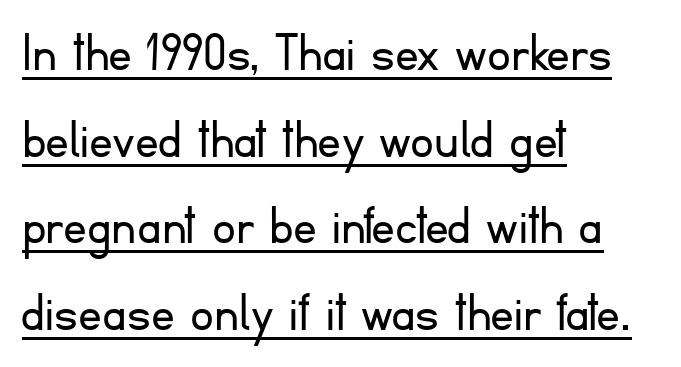
You can tell it's not italic because the verticals are truly vertical. These characters rest on top of a visible drawn line. You can tell from the bare stems that sans-serif type was used. The setting favours the left margin, as ordinary paragraphs usually do. The leading is moderate, giving the passage an even texture.
